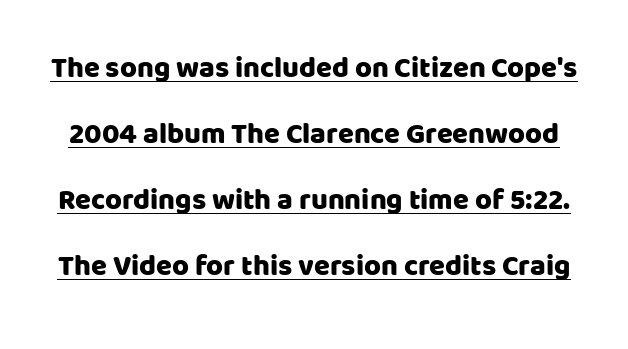
Q: Is the text italic (slanted)? A: No, it is upright.
Q: Is the typeface a serif or a sans-serif typeface? A: Sans-serif.
Q: Is the text underlined? A: Yes.
Q: Is the spacing between letters normal or unusually wide? A: Normal.
Q: Is the spacing between lines tight, normal or loose? A: Loose.
Q: Width (condensed, normal, or wide)? A: Normal.
Q: Stroke contrast? A: Low.
Q: x-height? A: Large.
Q: Monospaced? A: No.
